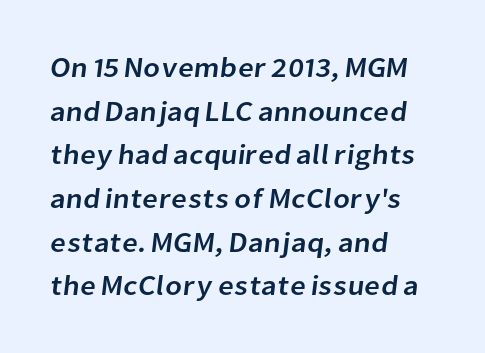
{"serif": "no", "width": "normal", "stroke_contrast": "low", "x_height": "medium", "monospaced": "no", "underline": "no", "align": "left", "line_spacing": "normal", "line_spacing_ratio": 1.56, "letter_spacing": "normal", "letter_spacing_em": 0.0, "glyph_px": 28}
